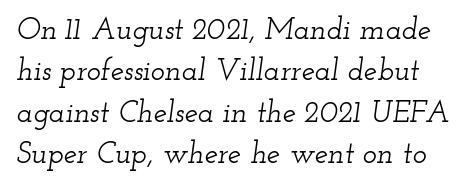
The image shows 30 px wide serif type, italic (leaning right); set normal line spacing (1.38x), normal letter spacing, not underlined; low stroke contrast and a small x-height.
